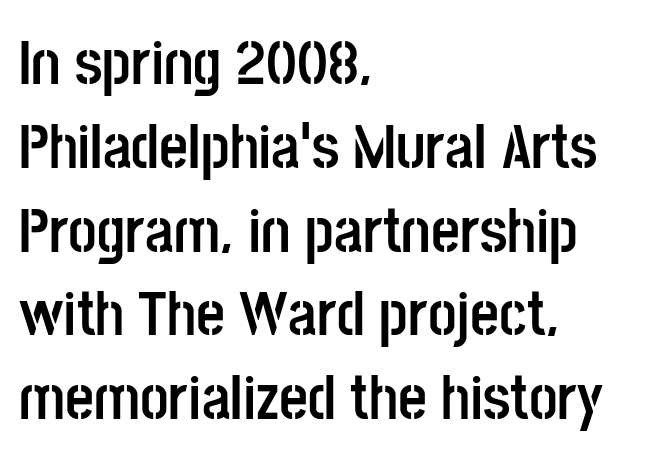
{"serif": "no", "italic": "no", "bold": "yes", "weight": "semibold", "width": "condensed", "stroke_contrast": "low", "x_height": "large", "monospaced": "no", "underline": "no", "align": "left", "line_spacing": "normal", "line_spacing_ratio": 1.33, "letter_spacing": "normal", "letter_spacing_em": 0.0, "glyph_px": 63}
